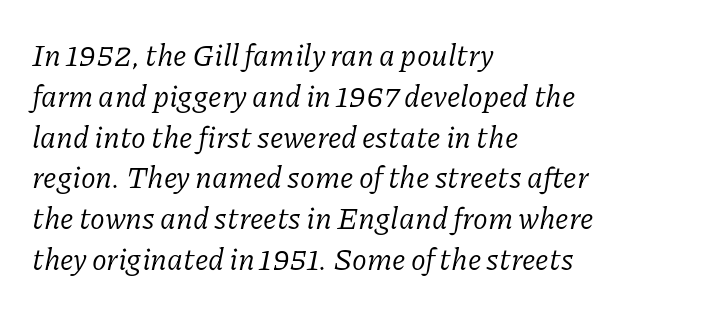
The image shows 30 px regular-weight serif type, italic (leaning right); set left-aligned, normal line spacing (1.36x), normal letter spacing, not underlined; low stroke contrast and a medium x-height.
